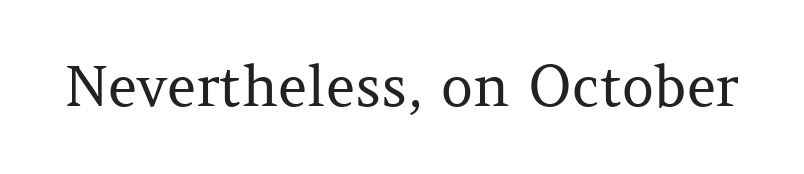
Q: Is the text bold? A: No.
Q: Is the text italic (slanted)? A: No, it is upright.
Q: Is the typeface a serif or a sans-serif typeface? A: Serif.
Q: Is the text underlined? A: No.
Q: Is the spacing between letters normal or unusually wide? A: Normal.
Q: Width (condensed, normal, or wide)? A: Normal.
Q: Stroke contrast? A: Medium.
Q: x-height? A: Medium.
Q: Monospaced? A: No.
